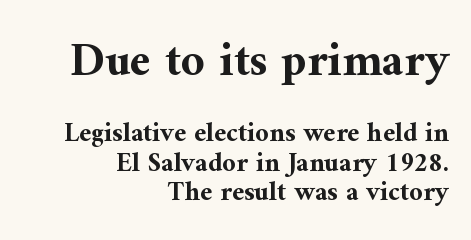
{"serif": "yes", "italic": "no", "bold": "yes", "weight": "bold", "width": "normal", "stroke_contrast": "medium", "x_height": "medium", "monospaced": "no", "underline": "no", "align": "right", "line_spacing": "tight", "line_spacing_ratio": 1.08, "letter_spacing": "normal", "letter_spacing_em": 0.0, "larger_block": "first", "size_ratio": 1.74, "glyph_px": 47}
